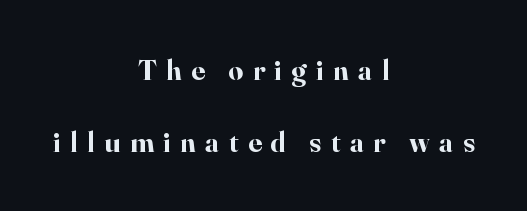
{"serif": "yes", "italic": "no", "bold": "yes", "weight": "bold", "width": "normal", "stroke_contrast": "high", "x_height": "small", "monospaced": "no", "underline": "no", "align": "center", "line_spacing": "loose", "line_spacing_ratio": 2.47, "letter_spacing": "wide", "letter_spacing_em": 0.33, "glyph_px": 29}
